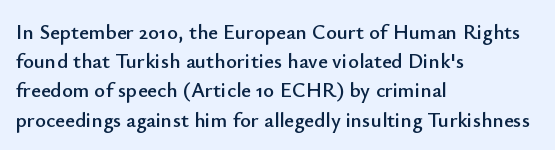
{"italic": "no", "underline": "no", "align": "left", "line_spacing": "normal", "line_spacing_ratio": 1.39, "letter_spacing": "normal", "letter_spacing_em": 0.0, "glyph_px": 21}
